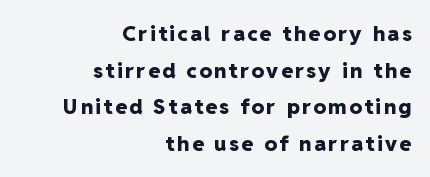
The image shows 21 px bold type, upright; set right-aligned, line spacing 1.74x, not underlined.
